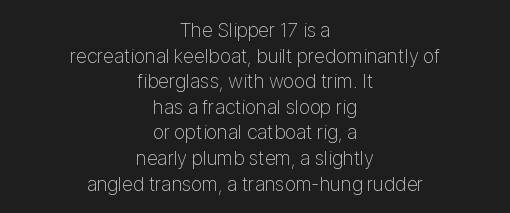
The image shows 20 px text type, upright; set centered, normal line spacing (1.28x), normal letter spacing, not underlined.
